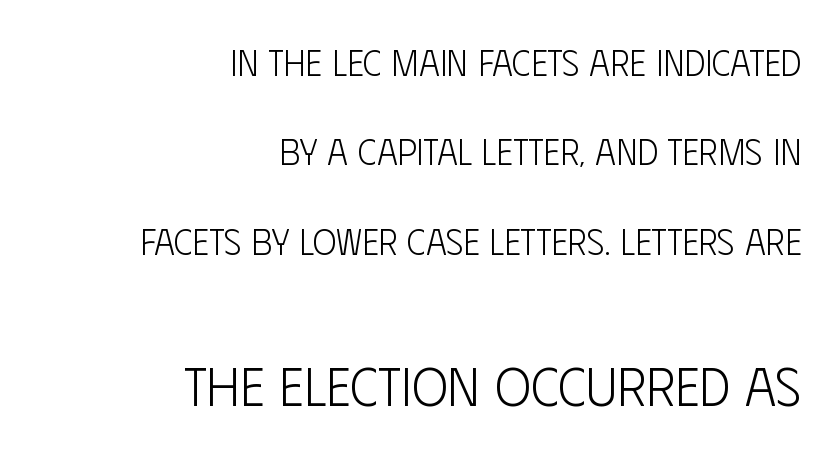
{"serif": "no", "italic": "no", "bold": "no", "weight": "light", "width": "condensed", "stroke_contrast": "low", "x_height": "large", "monospaced": "no", "underline": "no", "align": "right", "line_spacing": "loose", "line_spacing_ratio": 2.48, "letter_spacing": "normal", "letter_spacing_em": 0.0, "larger_block": "second", "size_ratio": 1.5, "glyph_px": 54}
